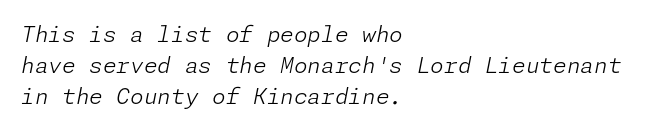
{"italic": "yes", "lean": "right", "slant_degrees": 11, "bold": "no", "underline": "no", "align": "left", "line_spacing": "normal", "line_spacing_ratio": 1.41, "letter_spacing": "normal", "letter_spacing_em": 0.0, "glyph_px": 22}
